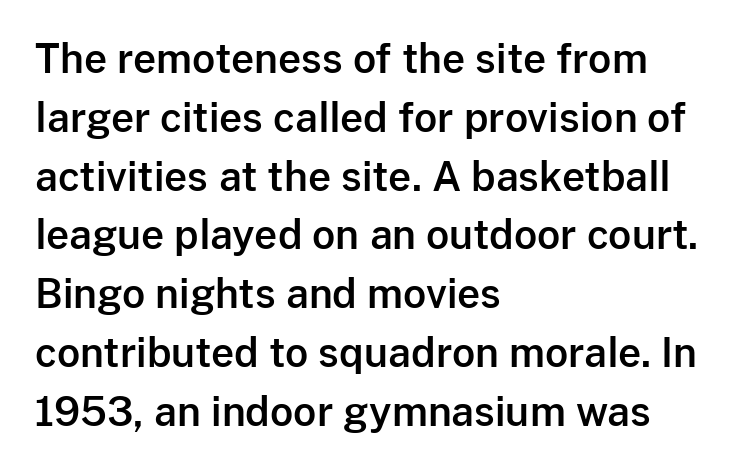
The image shows 40 px sans-serif type, upright; set left-aligned, normal line spacing (1.47x), normal letter spacing, not underlined; low stroke contrast and a medium x-height.
